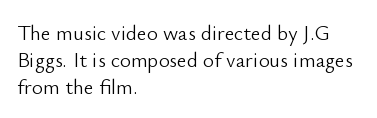
Q: Is the text bold? A: No.
Q: Is the text italic (slanted)? A: No, it is upright.
Q: Is the text underlined? A: No.
Q: How is the paragraph aligned? A: Left-aligned.
Q: Is the spacing between letters normal or unusually wide? A: Normal.
Q: Is the spacing between lines tight, normal or loose? A: Normal.
